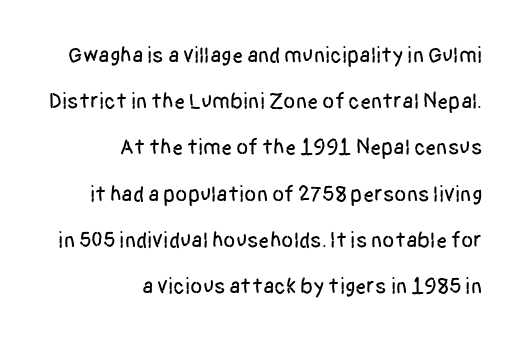
Right-aligned paragraph, ragged on the left. If you drew a line through each stem, it would be perfectly vertical. How are the letters spaced? Ordinarily, with no added tracking. Vertical spacing — loose.
